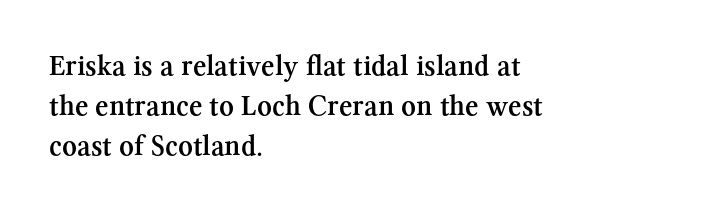
The space directly below the letters is spotless. Horizontal alignment here is leftward, the default for most running prose. Unlike italic type, these characters show no tilt at all. Each letter keeps its own natural width here, so spacing adapts to shape. Classification — serif. Vertically, the passage feels balanced, rows spaced as you'd expect.
